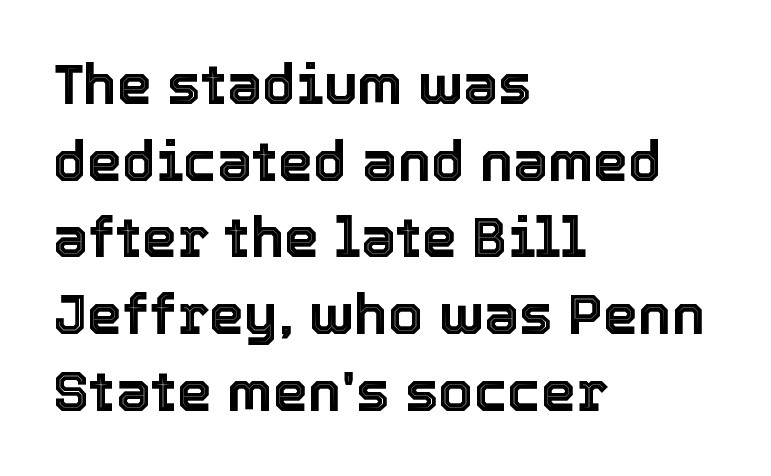
{"italic": "no", "width": "normal", "x_height": "medium", "monospaced": "no", "underline": "no", "align": "left", "line_spacing": "normal", "line_spacing_ratio": 1.37, "letter_spacing": "normal", "letter_spacing_em": 0.0, "glyph_px": 56}
